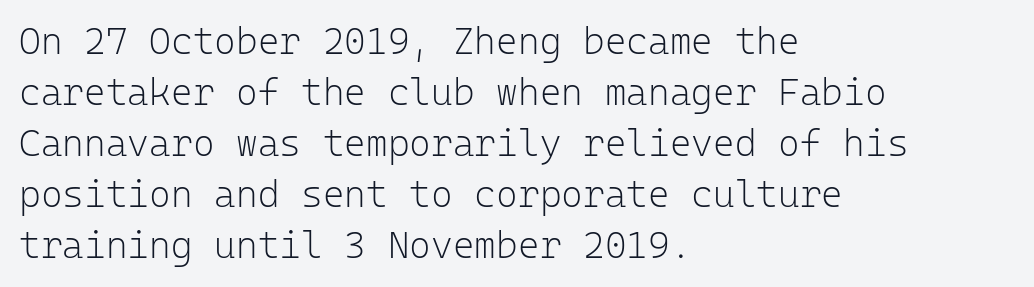
{"serif": "no", "italic": "no", "bold": "no", "weight": "light", "width": "normal", "stroke_contrast": "low", "x_height": "medium", "monospaced": "yes", "underline": "no", "align": "left", "line_spacing": "normal", "line_spacing_ratio": 1.38, "letter_spacing": "normal", "letter_spacing_em": 0.0, "glyph_px": 37}
